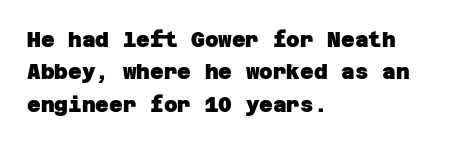
{"bold": "yes", "underline": "no", "align": "left", "line_spacing": "normal", "line_spacing_ratio": 1.54, "letter_spacing": "normal", "letter_spacing_em": 0.0, "glyph_px": 21}
